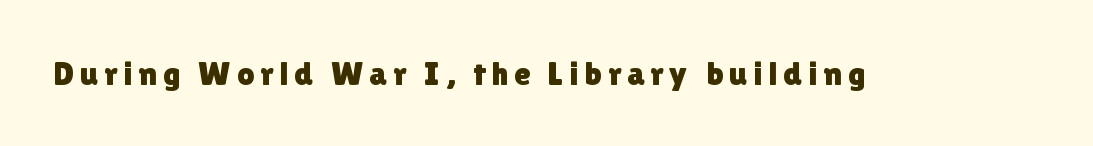
The image shows 34 px sans-serif type, upright; set not underlined; a medium x-height.
